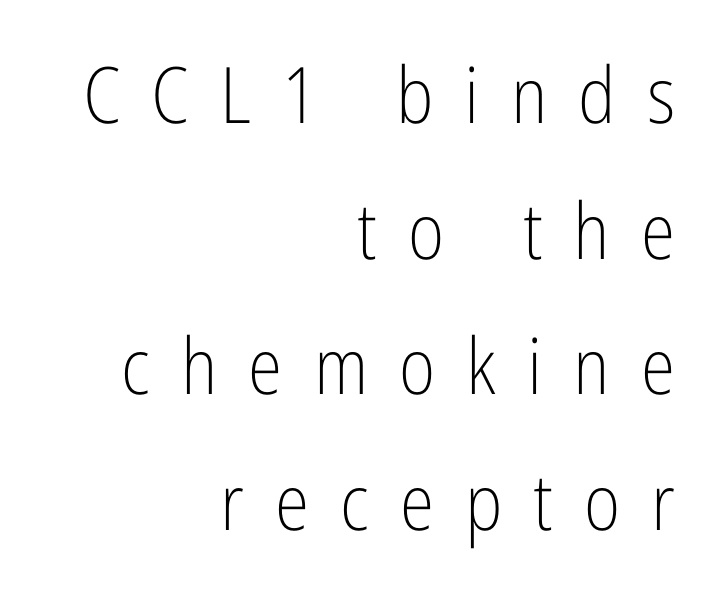
Q: Is the text bold? A: No.
Q: Is the text italic (slanted)? A: No, it is upright.
Q: Is the typeface a serif or a sans-serif typeface? A: Sans-serif.
Q: Is the text underlined? A: No.
Q: How is the paragraph aligned? A: Right-aligned.
Q: Is the spacing between letters normal or unusually wide? A: Unusually wide.
Q: Width (condensed, normal, or wide)? A: Condensed.
Q: Stroke contrast? A: Low.
Q: x-height? A: Medium.
Q: Monospaced? A: No.
